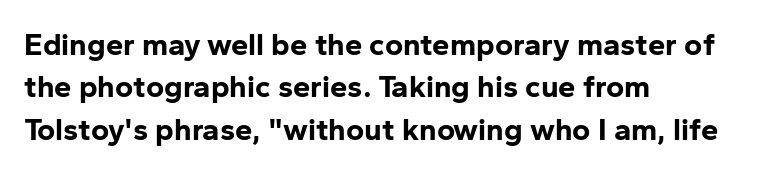
The setting favours the left margin, as ordinary paragraphs usually do. Reading down the column, the eye jumps a familiar distance to each next line. Each letter keeps its own natural width here, so spacing adapts to shape. The lettering stays uniformly vertical, giving the passage a roman look.
